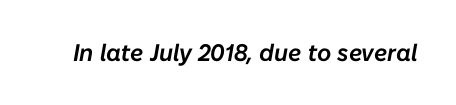
Q: Is the text italic (slanted)? A: Yes, it leans right by about 10 degrees.
Q: Is the text underlined? A: No.
Q: Is the spacing between letters normal or unusually wide? A: Normal.
